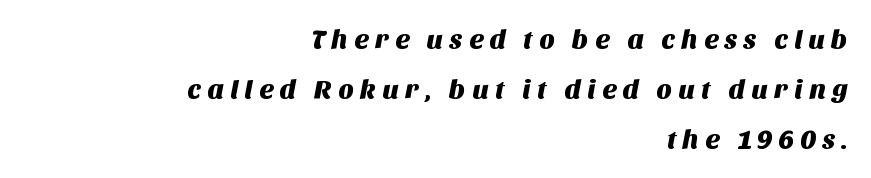
Q: Is the text underlined? A: No.
Q: How is the paragraph aligned? A: Right-aligned.
Q: Is the spacing between letters normal or unusually wide? A: Unusually wide.
